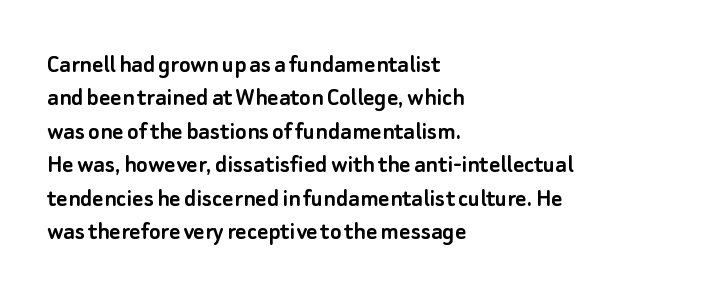
The image shows 27 px text type, upright; set left-aligned, line spacing 1.24x, normal letter spacing, not underlined.
